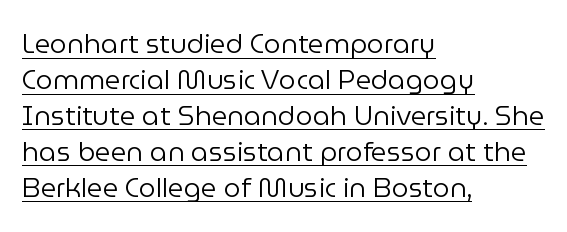
Does extra space separate the letters? No, they use regular spacing. Ordinary non-slanted type is in use. Where is the straight margin? On the left. What's the leading like? Ordinary, nothing unusual. Heft: none added — not bold.
